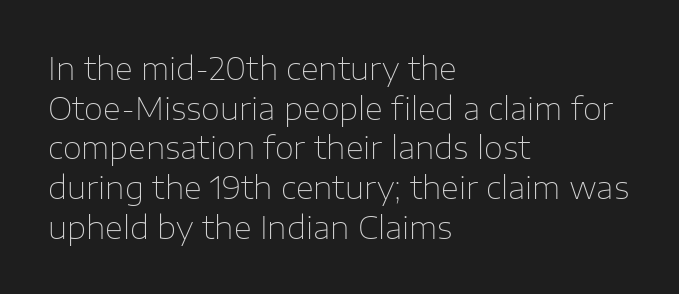
{"serif": "no", "italic": "no", "bold": "no", "weight": "thin", "width": "normal", "stroke_contrast": "low", "x_height": "medium", "monospaced": "no", "underline": "no", "align": "left", "line_spacing": "normal", "line_spacing_ratio": 1.28, "letter_spacing": "normal", "letter_spacing_em": 0.0, "glyph_px": 31}
